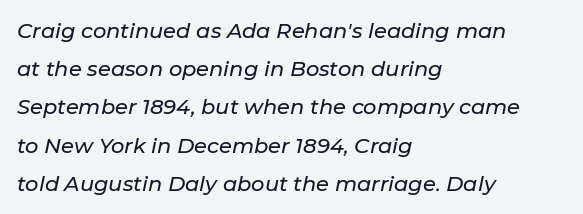
Q: Is the text italic (slanted)? A: Yes, it leans right by about 11 degrees.
Q: Is the text underlined? A: No.
Q: How is the paragraph aligned? A: Left-aligned.
Q: Is the spacing between letters normal or unusually wide? A: Normal.
